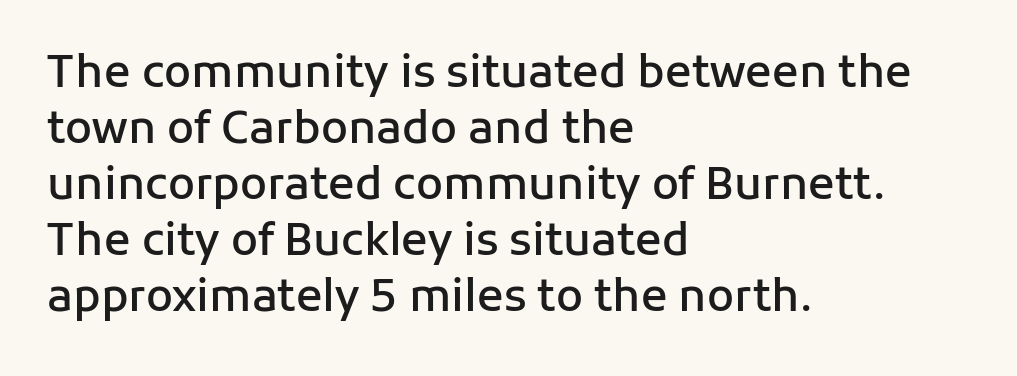
Q: Is the text bold? A: Semi-bold.
Q: Is the text italic (slanted)? A: No, it is upright.
Q: Is the typeface a serif or a sans-serif typeface? A: Sans-serif.
Q: Is the text underlined? A: No.
Q: How is the paragraph aligned? A: Left-aligned.
Q: Is the spacing between letters normal or unusually wide? A: Normal.
Q: Is the spacing between lines tight, normal or loose? A: Normal.
Q: Width (condensed, normal, or wide)? A: Normal.
Q: Stroke contrast? A: Low.
Q: x-height? A: Medium.
Q: Monospaced? A: No.
